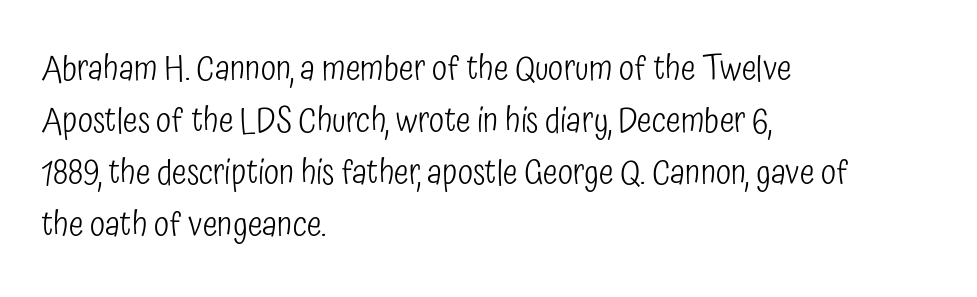
The image shows 35 px light, condensed sans-serif type, upright; set left-aligned, normal line spacing (1.49x), normal letter spacing, not underlined; low stroke contrast and a medium x-height.
